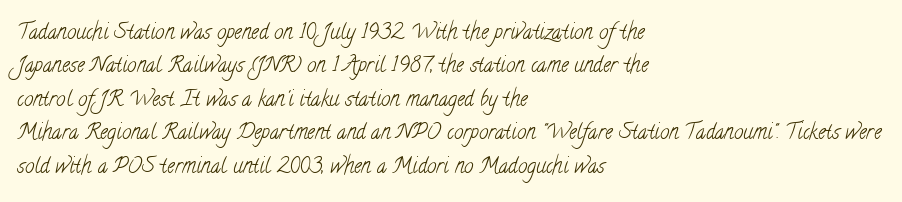
{"bold": "no", "underline": "no", "align": "left", "line_spacing": "normal", "line_spacing_ratio": 1.59, "letter_spacing": "normal", "letter_spacing_em": 0.0, "glyph_px": 21}
